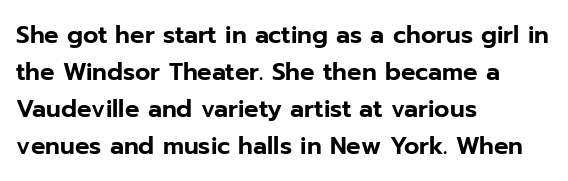
The image shows 24 px text type, upright; set left-aligned, normal line spacing (1.54x), normal letter spacing, not underlined.
